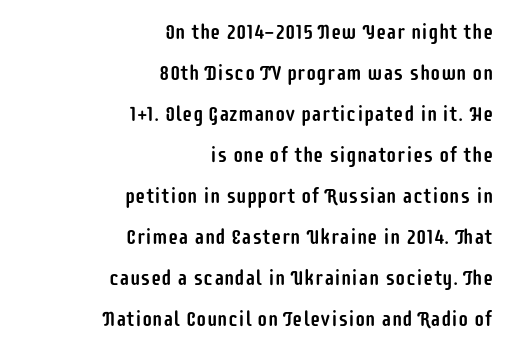
Q: Is the text italic (slanted)? A: No, it is upright.
Q: Is the text underlined? A: No.
Q: How is the paragraph aligned? A: Right-aligned.
Q: Is the spacing between letters normal or unusually wide? A: Normal.
Q: Is the spacing between lines tight, normal or loose? A: Loose.
